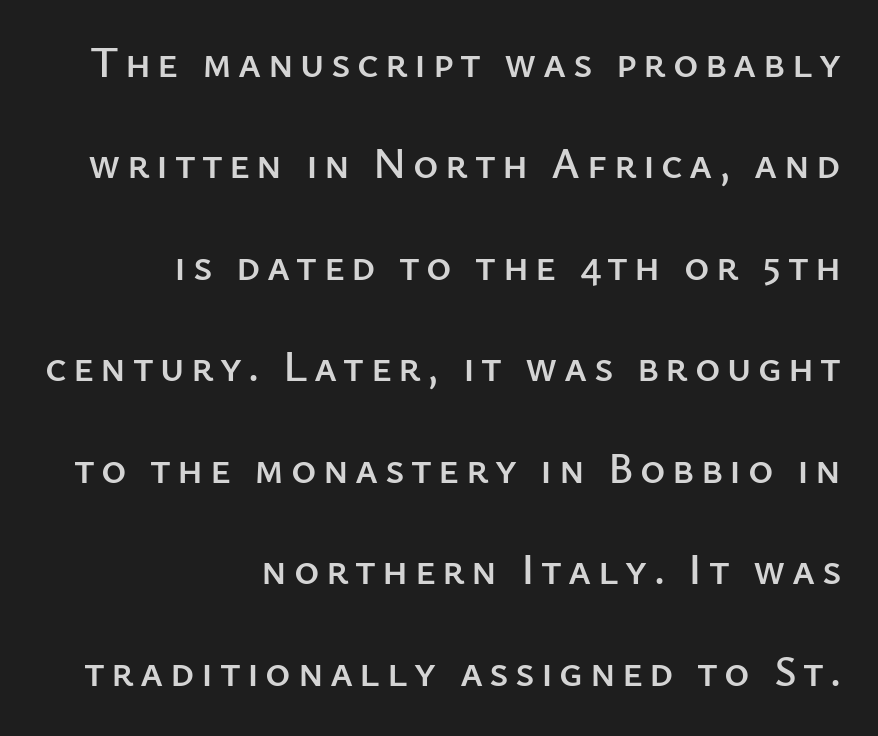
The image shows 43 px sans-serif type, upright; set right-aligned, loose line spacing (2.36x), not underlined; low stroke contrast and a medium x-height.
